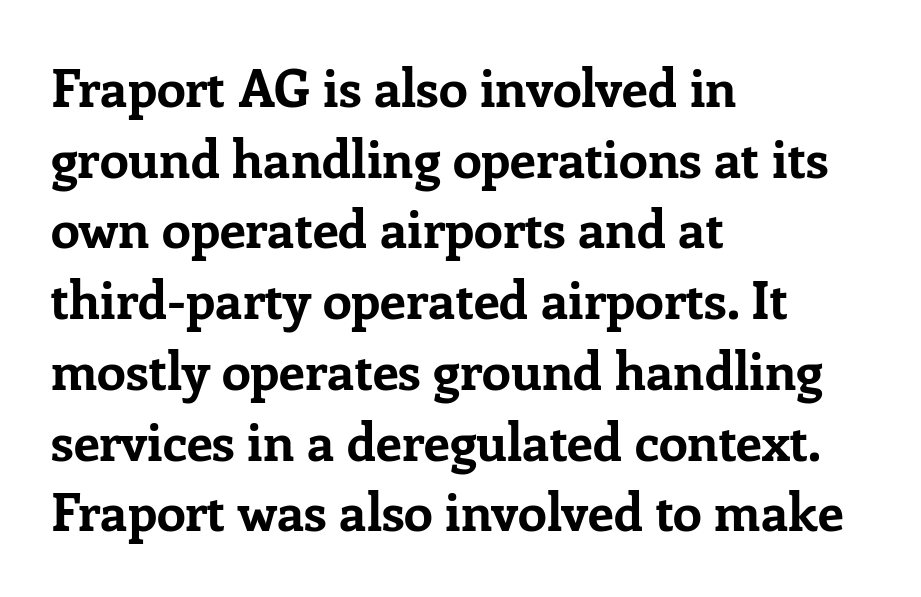
{"serif": "yes", "italic": "no", "bold": "yes", "weight": "bold", "width": "normal", "stroke_contrast": "low", "x_height": "medium", "monospaced": "no", "underline": "no", "align": "left", "line_spacing": "normal", "line_spacing_ratio": 1.36, "letter_spacing": "normal", "letter_spacing_em": 0.0, "glyph_px": 52}
